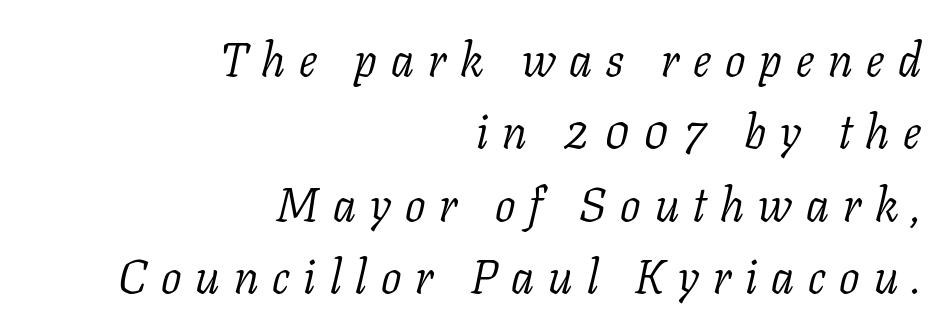
Q: Is the text bold? A: No.
Q: Is the text italic (slanted)? A: Yes, it leans right by about 11 degrees.
Q: Is the typeface a serif or a sans-serif typeface? A: Serif.
Q: Is the text underlined? A: No.
Q: How is the paragraph aligned? A: Right-aligned.
Q: Is the spacing between letters normal or unusually wide? A: Unusually wide.
Q: Is the spacing between lines tight, normal or loose? A: Normal.
Q: Width (condensed, normal, or wide)? A: Normal.
Q: Stroke contrast? A: Low.
Q: x-height? A: Medium.
Q: Monospaced? A: No.
